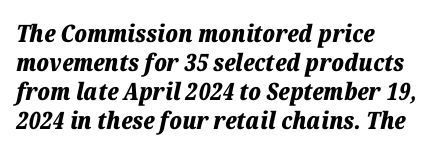
The image shows 24 px bold type, italic (leaning right); set left-aligned, line spacing 1.21x, normal letter spacing, not underlined.
